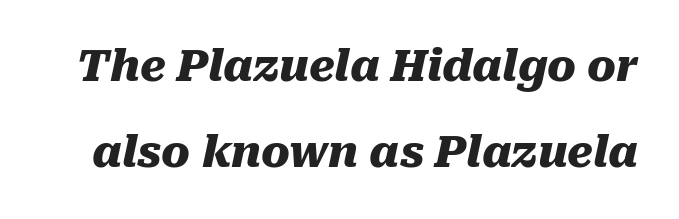
The image shows 43 px heavy type, italic (leaning right); set loose line spacing (1.99x), normal letter spacing, not underlined; medium stroke contrast and a medium x-height.
